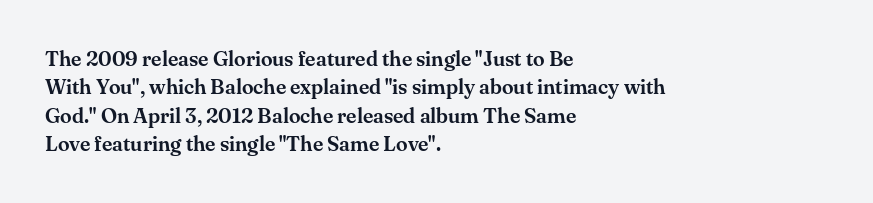
The image shows 21 px text type, upright; set left-aligned, normal line spacing (1.35x), normal letter spacing, not underlined.
